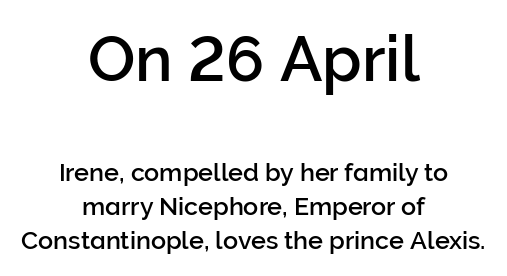
Q: Is the text italic (slanted)? A: No, it is upright.
Q: Is the typeface a serif or a sans-serif typeface? A: Sans-serif.
Q: Is the text underlined? A: No.
Q: How is the paragraph aligned? A: Centered.
Q: Is the spacing between letters normal or unusually wide? A: Normal.
Q: Is the spacing between lines tight, normal or loose? A: Normal.
Q: Which block of text is set in a larger size, the first (top) or the second (bottom)? A: The first (top) one.
Q: Width (condensed, normal, or wide)? A: Normal.
Q: Stroke contrast? A: Low.
Q: x-height? A: Medium.
Q: Monospaced? A: No.
